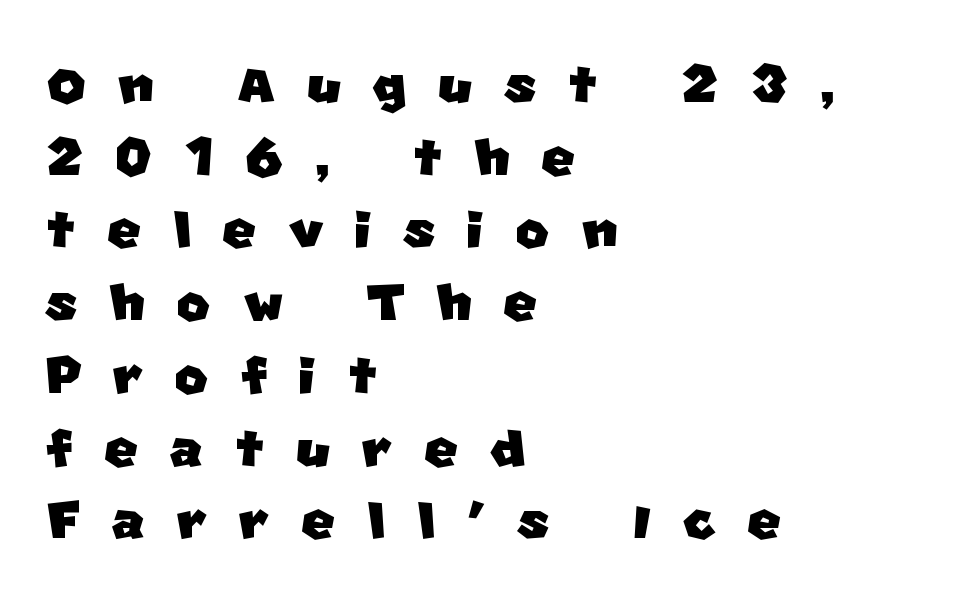
Q: Is the typeface a serif or a sans-serif typeface? A: Sans-serif.
Q: Is the text underlined? A: No.
Q: How is the paragraph aligned? A: Left-aligned.
Q: Is the spacing between letters normal or unusually wide? A: Unusually wide.
Q: Is the spacing between lines tight, normal or loose? A: Tight.
Q: Width (condensed, normal, or wide)? A: Normal.
Q: Stroke contrast? A: Low.
Q: x-height? A: Large.
Q: Monospaced? A: No.
